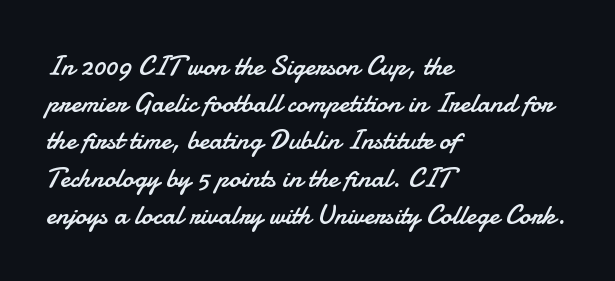
The face used here is rendered with its standard letterfit. In CSS terms this would be text-align: left. Do the characters align in a grid? No, the font is proportional.
